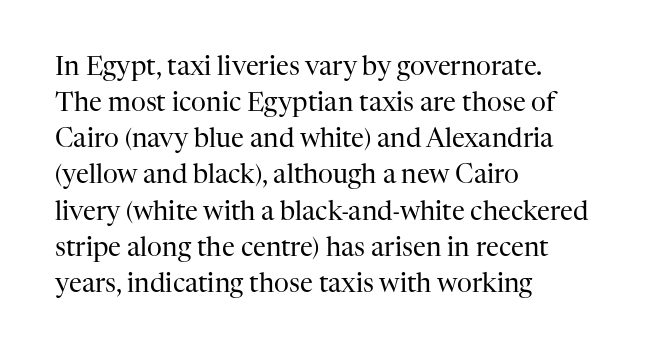
Q: Is the text bold? A: No.
Q: Is the text italic (slanted)? A: No, it is upright.
Q: Is the text underlined? A: No.
Q: How is the paragraph aligned? A: Left-aligned.
Q: Is the spacing between letters normal or unusually wide? A: Normal.
Q: Is the spacing between lines tight, normal or loose? A: Normal.
